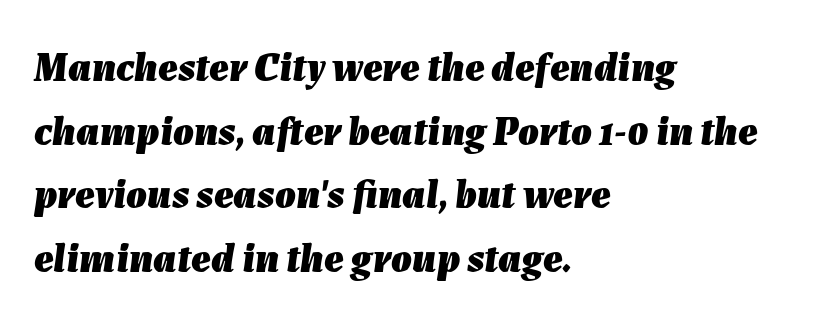
The image shows 41 px heavy type, italic (leaning right); set left-aligned, normal line spacing (1.55x), normal letter spacing, not underlined; low stroke contrast and a medium x-height.
